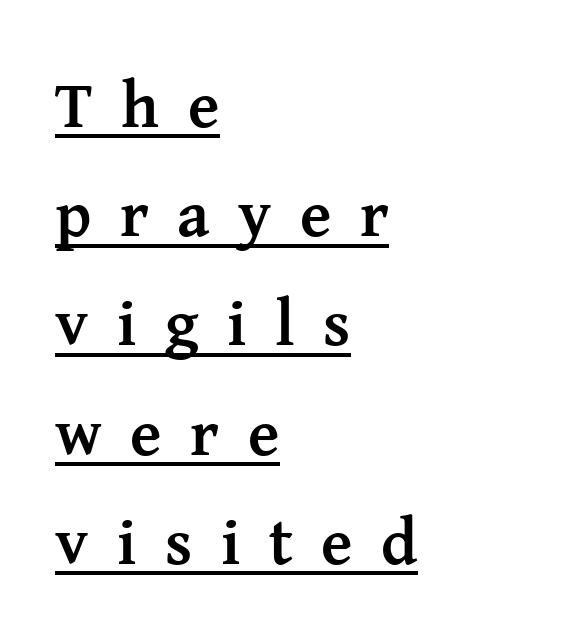
Q: Is the text bold? A: Yes.
Q: Is the text italic (slanted)? A: No, it is upright.
Q: Is the typeface a serif or a sans-serif typeface? A: Serif.
Q: Is the text underlined? A: Yes.
Q: How is the paragraph aligned? A: Left-aligned.
Q: Is the spacing between letters normal or unusually wide? A: Unusually wide.
Q: Is the spacing between lines tight, normal or loose? A: Normal.
Q: Width (condensed, normal, or wide)? A: Normal.
Q: Stroke contrast? A: Medium.
Q: x-height? A: Medium.
Q: Monospaced? A: No.
